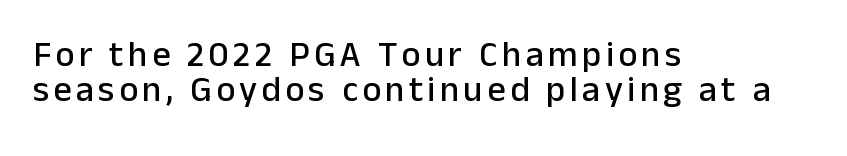
This rendering features lettering with no underline. Leading: reduced. A typesetter would call this proportional, since set widths differ per character. The letters carry no serifs — their stems end cleanly without finishing strokes. No italicization has been applied; the sample stays upright.
